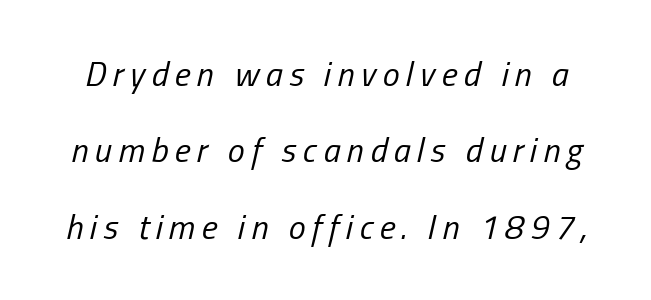
Varying glyph widths throughout — classic text-font behaviour. The specimen reads as italic at a glance. No extra ink here — the face is not bold. Students, observe: this is what heavily led, spacious text looks like. Unmarked baselines from the first word to the last.
